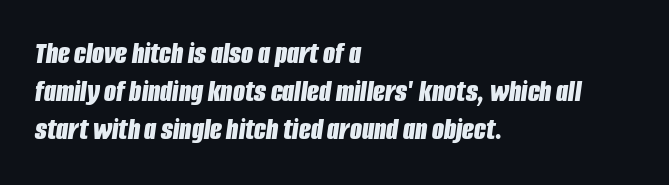
{"italic": "yes", "lean": "right", "slant_degrees": 8, "bold": "yes", "weight": "bold", "width": "condensed", "stroke_contrast": "low", "x_height": "large", "monospaced": "no", "underline": "no", "align": "left", "line_spacing_ratio": 1.23, "letter_spacing": "normal", "letter_spacing_em": 0.0, "glyph_px": 31}
